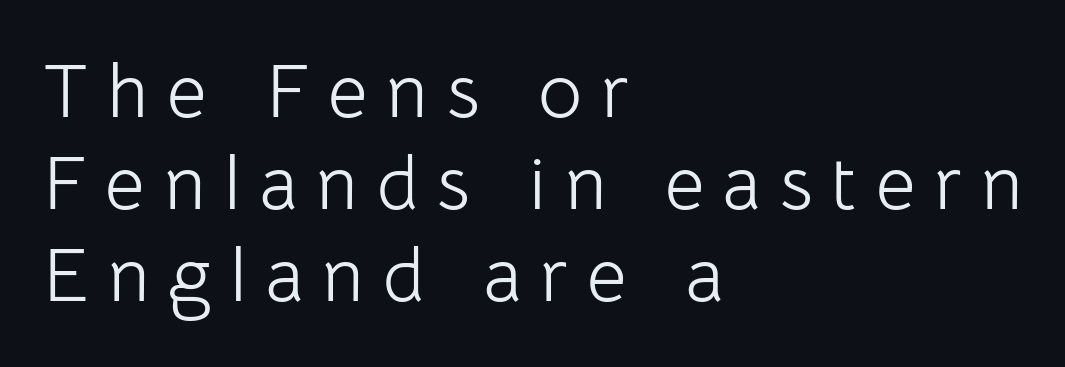
Spacing verdict: proportional, widths tailored to each character. Visually the block forms a straight wall on the left and a jagged coastline on the right. Type style note: lacks serifs. Nothing heavy about these letters — not bold at all. The space directly below the letters is spotless.
